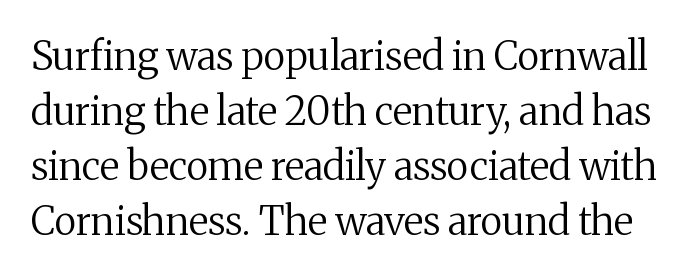
The image shows 39 px regular-weight serif type, upright; set normal line spacing (1.41x), normal letter spacing, not underlined; medium stroke contrast and a medium x-height.
